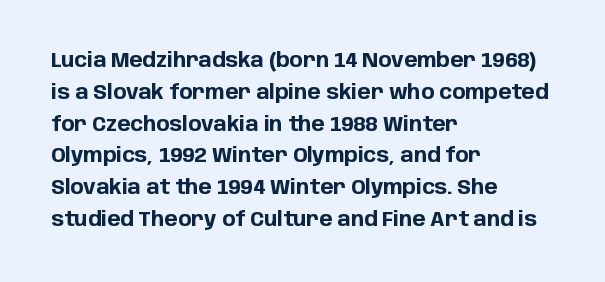
Q: Is the text bold? A: Yes.
Q: Is the text italic (slanted)? A: No, it is upright.
Q: Is the text underlined? A: No.
Q: How is the paragraph aligned? A: Left-aligned.
Q: Is the spacing between letters normal or unusually wide? A: Normal.
Q: Is the spacing between lines tight, normal or loose? A: Normal.
